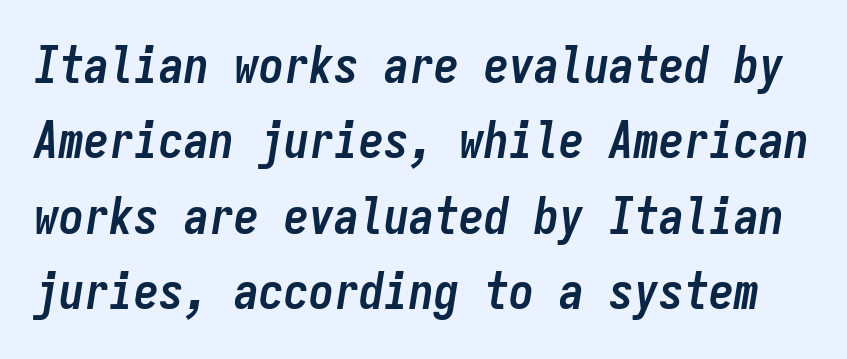
The image shows 50 px semibold, condensed type, italic (leaning right), monospaced; set normal line spacing (1.51x), normal letter spacing, not underlined; low stroke contrast and a medium x-height.
